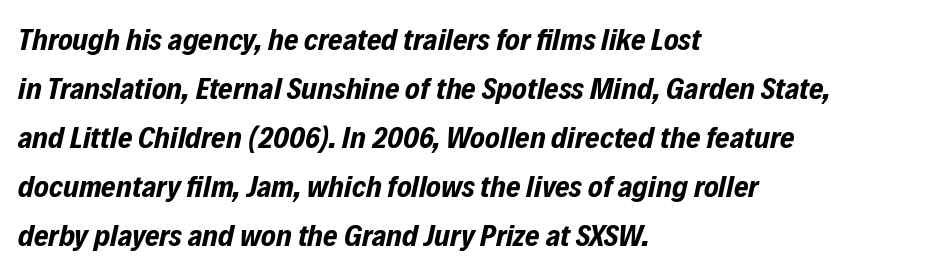
{"italic": "yes", "lean": "right", "slant_degrees": 12, "bold": "yes", "weight": "bold", "width": "condensed", "stroke_contrast": "low", "x_height": "medium", "monospaced": "no", "underline": "no", "align": "left", "line_spacing": "normal", "line_spacing_ratio": 1.58, "letter_spacing": "normal", "letter_spacing_em": 0.0, "glyph_px": 31}
